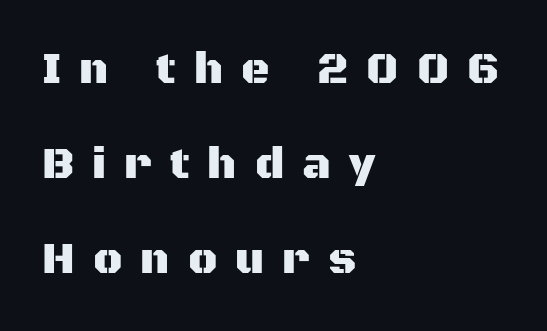
The image shows 44 px sans-serif type, upright; set left-aligned, loose line spacing (2.16x), unusually wide letter spacing (+0.41 em), not underlined; medium stroke contrast and a large x-height.
